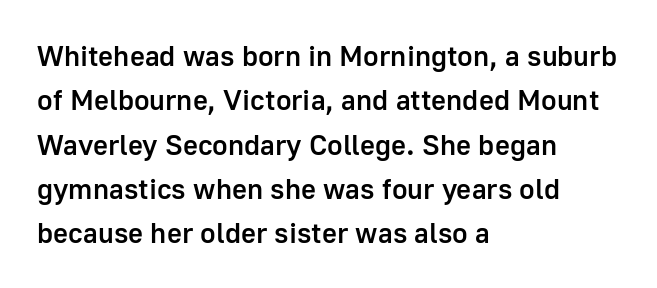
Q: Is the text bold? A: Semi-bold.
Q: Is the text italic (slanted)? A: No, it is upright.
Q: Is the typeface a serif or a sans-serif typeface? A: Sans-serif.
Q: Is the text underlined? A: No.
Q: How is the paragraph aligned? A: Left-aligned.
Q: Is the spacing between letters normal or unusually wide? A: Normal.
Q: Is the spacing between lines tight, normal or loose? A: Normal.
Q: Width (condensed, normal, or wide)? A: Normal.
Q: Stroke contrast? A: Low.
Q: x-height? A: Medium.
Q: Monospaced? A: No.
